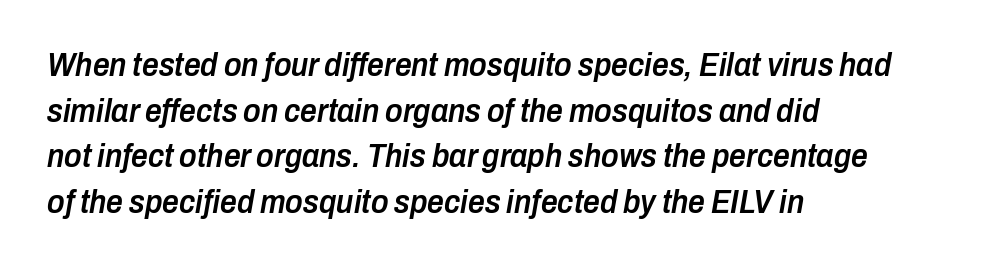
The image shows 33 px semibold, condensed type, italic (leaning right); set left-aligned, normal line spacing (1.38x), normal letter spacing, not underlined; low stroke contrast and a medium x-height.
